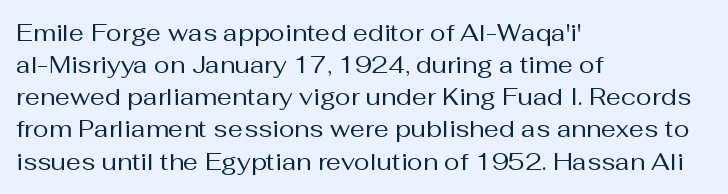
The strip under each line holds only bare page. You could call the tracking neutral — neither tight nor loose. Where is the straight margin? On the left. Upright lettering throughout. The weight tops out at a normal text grade.
